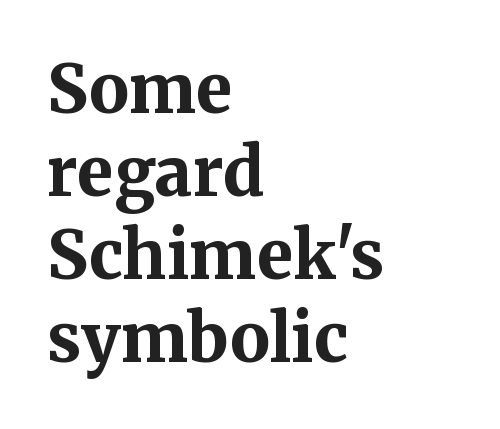
{"serif": "yes", "italic": "no", "bold": "yes", "weight": "bold", "width": "normal", "stroke_contrast": "medium", "x_height": "medium", "monospaced": "no", "underline": "no", "align": "left", "line_spacing_ratio": 1.24, "letter_spacing": "normal", "letter_spacing_em": 0.0, "glyph_px": 67}
